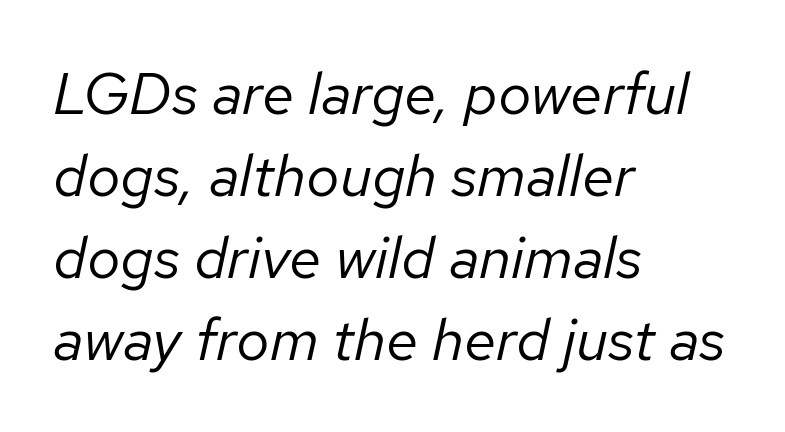
The image shows 59 px regular-weight type, italic (leaning right); set left-aligned, normal line spacing (1.39x), normal letter spacing, not underlined; low stroke contrast and a medium x-height.
